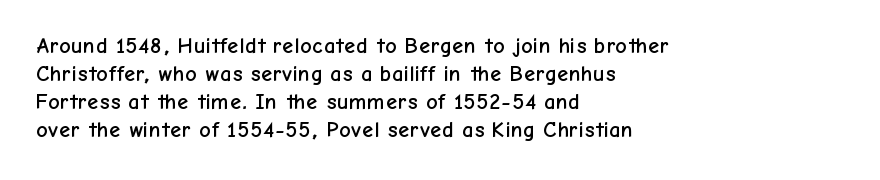
Style check: upright. Decoration check: the copy has no underline. The gaps between neighbouring characters are ordinary and unremarkable. This sample is left-justified, so line endings fall wherever the words run out. The rows are spaced the way most documents space them.
